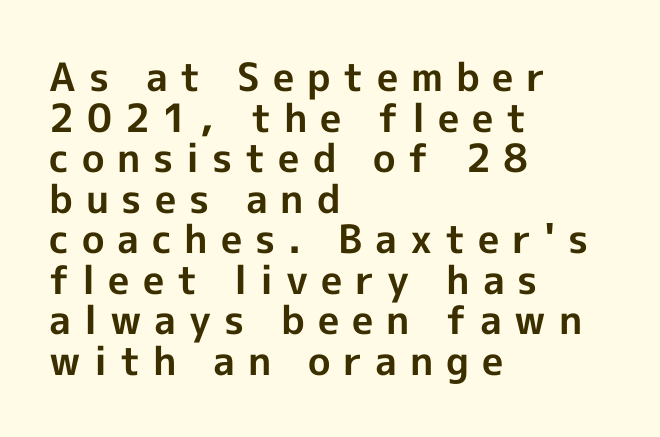
The image shows 39 px bold sans-serif type, upright; set left-aligned, tight line spacing (1.04x), unusually wide letter spacing (+0.33 em), not underlined; a medium x-height.
